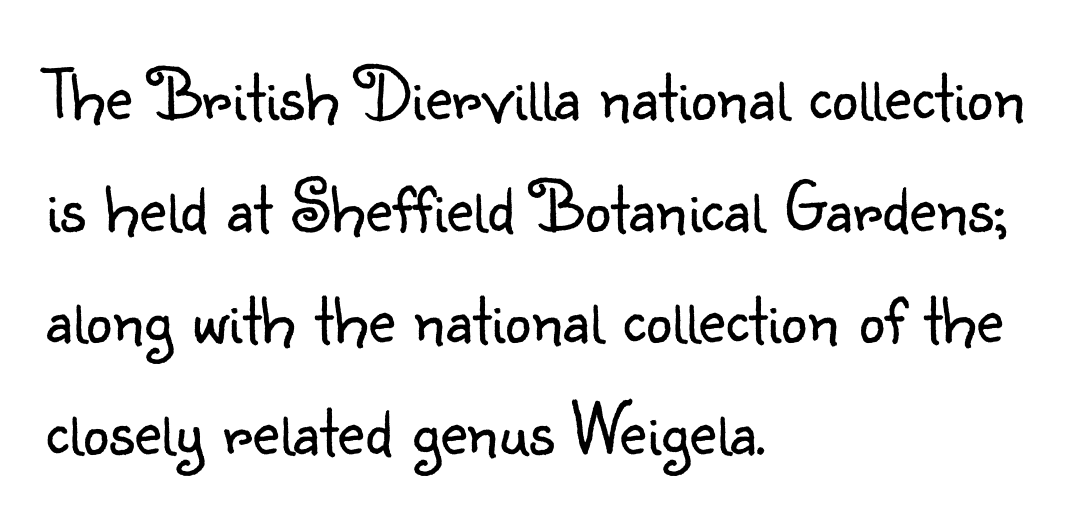
Q: Is the text bold? A: No.
Q: Is the text italic (slanted)? A: No, it is upright.
Q: Is the typeface a serif or a sans-serif typeface? A: Sans-serif.
Q: Is the text underlined? A: No.
Q: How is the paragraph aligned? A: Left-aligned.
Q: Is the spacing between letters normal or unusually wide? A: Normal.
Q: Is the spacing between lines tight, normal or loose? A: Normal.
Q: Width (condensed, normal, or wide)? A: Normal.
Q: Stroke contrast? A: Low.
Q: x-height? A: Small.
Q: Monospaced? A: No.
